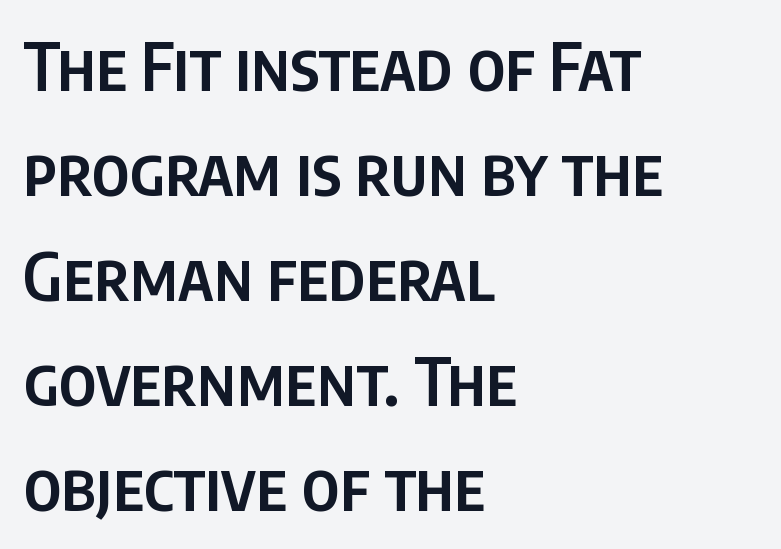
Q: Is the text bold? A: Semi-bold.
Q: Is the text italic (slanted)? A: No, it is upright.
Q: Is the typeface a serif or a sans-serif typeface? A: Sans-serif.
Q: Is the text underlined? A: No.
Q: How is the paragraph aligned? A: Left-aligned.
Q: Is the spacing between letters normal or unusually wide? A: Normal.
Q: Is the spacing between lines tight, normal or loose? A: Normal.
Q: Width (condensed, normal, or wide)? A: Condensed.
Q: Stroke contrast? A: Low.
Q: x-height? A: Large.
Q: Monospaced? A: No.
